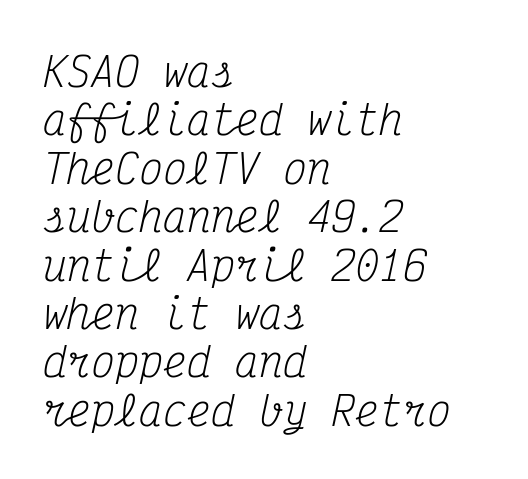
The image shows 40 px regular-weight, condensed serif type, italic (leaning right), monospaced; set left-aligned, line spacing 1.21x, normal letter spacing, not underlined; medium stroke contrast and a medium x-height.
